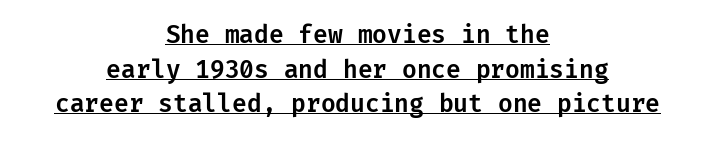
{"italic": "no", "underline": "yes", "align": "center", "line_spacing": "normal", "line_spacing_ratio": 1.44, "letter_spacing": "normal", "letter_spacing_em": 0.0, "glyph_px": 24}
